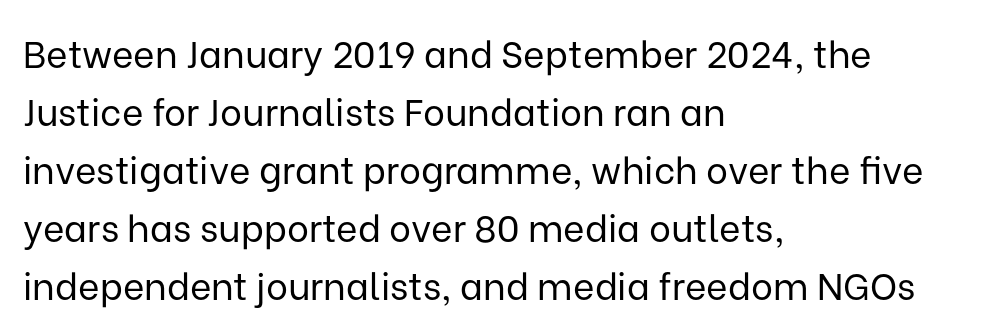
Q: Is the text bold? A: No.
Q: Is the text italic (slanted)? A: No, it is upright.
Q: Is the typeface a serif or a sans-serif typeface? A: Sans-serif.
Q: Is the text underlined? A: No.
Q: How is the paragraph aligned? A: Left-aligned.
Q: Is the spacing between letters normal or unusually wide? A: Normal.
Q: Is the spacing between lines tight, normal or loose? A: Normal.
Q: Width (condensed, normal, or wide)? A: Normal.
Q: Stroke contrast? A: Low.
Q: x-height? A: Medium.
Q: Monospaced? A: No.
